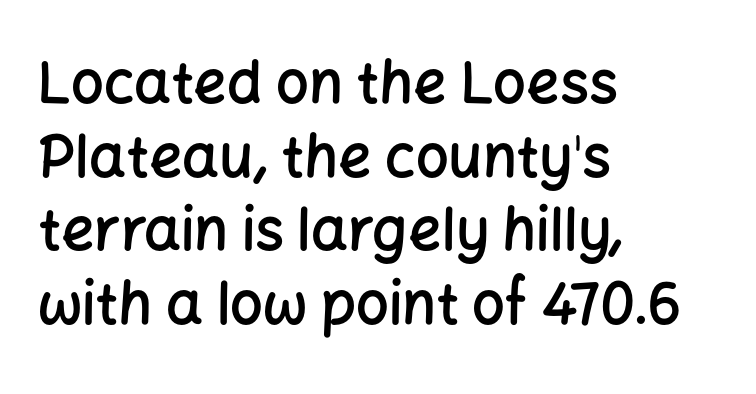
{"serif": "no", "italic": "no", "bold": "semi", "weight": "semibold", "width": "normal", "stroke_contrast": "low", "x_height": "medium", "monospaced": "no", "underline": "no", "align": "left", "line_spacing": "normal", "line_spacing_ratio": 1.27, "letter_spacing": "normal", "letter_spacing_em": 0.0, "glyph_px": 58}
